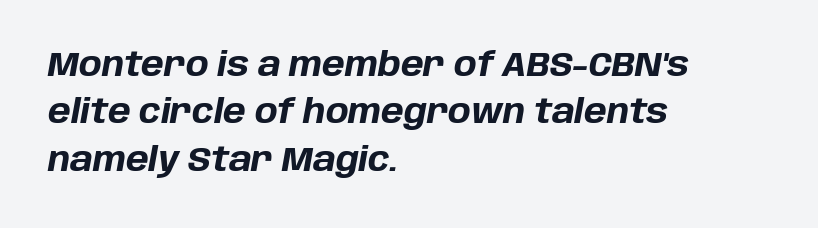
The image shows 34 px bold type, italic (leaning right); set left-aligned, normal line spacing (1.39x), normal letter spacing, not underlined; low stroke contrast and a large x-height.
